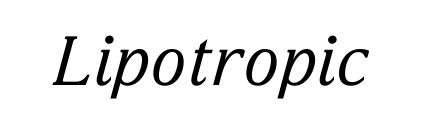
The strip under each line holds only bare page. Does extra space separate the letters? No, they use regular spacing. Small tapered or slab feet sit at the stroke ends, so this counts as serif. Letters have the restrained weight of plain body copy at most. This is oblique type, the kind used for emphasis or titles. The face used here is proportionally spaced, like ordinary book or web type.
